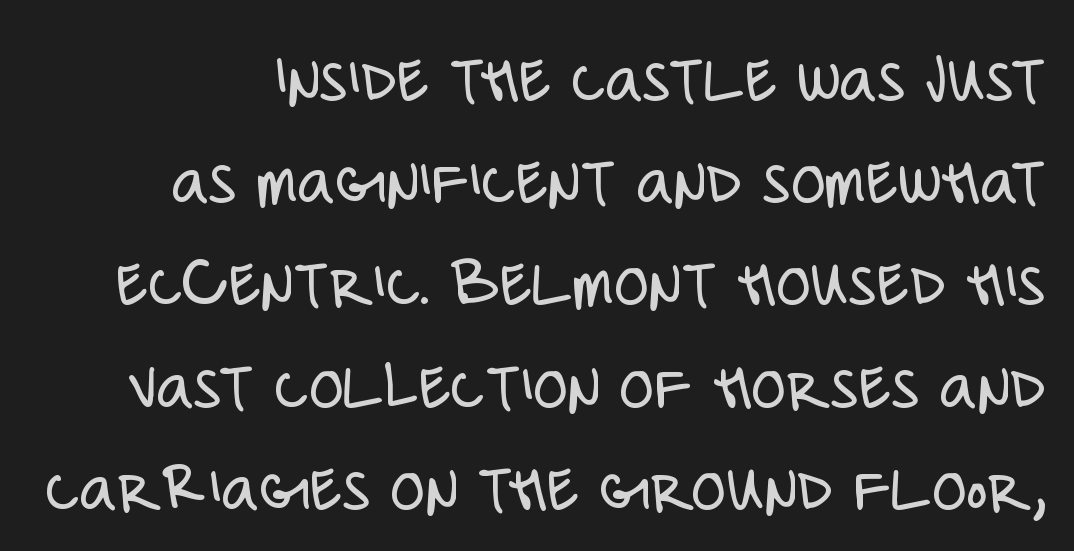
Nothing unusual about the tracking: characters are spaced as the font intends. Vertically, the passage feels balanced, rows spaced as you'd expect. Heaviness? Minimal to ordinary, like unemphasized prose. Do the characters align in a grid? No, the font is proportional. I'd call this a sans setting — the letters go barefoot. Letters rest on an invisible, unmarked baseline.
